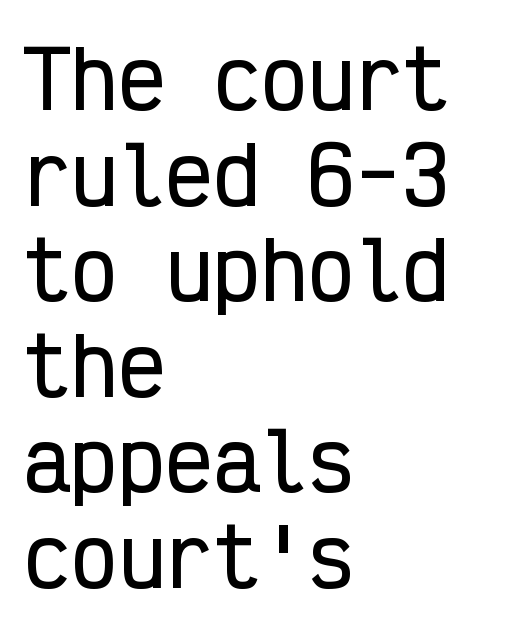
{"serif": "no", "italic": "no", "width": "condensed", "stroke_contrast": "low", "x_height": "medium", "monospaced": "yes", "underline": "no", "align": "left", "line_spacing_ratio": 1.21, "letter_spacing": "normal", "letter_spacing_em": 0.0, "glyph_px": 79}
